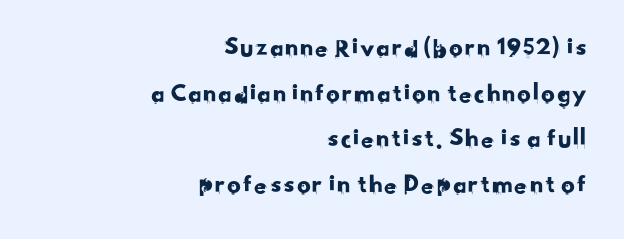
{"underline": "no", "align": "right", "line_spacing": "normal", "line_spacing_ratio": 1.69, "letter_spacing": "normal", "letter_spacing_em": 0.0, "glyph_px": 27}
